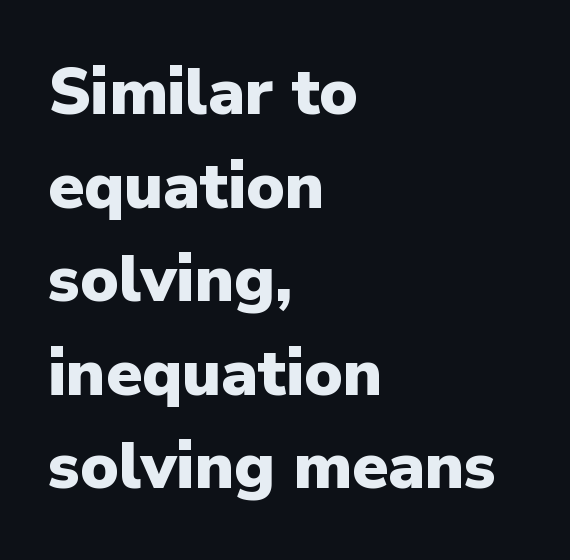
Q: Is the text bold? A: Yes.
Q: Is the text italic (slanted)? A: No, it is upright.
Q: Is the typeface a serif or a sans-serif typeface? A: Sans-serif.
Q: Is the text underlined? A: No.
Q: How is the paragraph aligned? A: Left-aligned.
Q: Is the spacing between letters normal or unusually wide? A: Normal.
Q: Is the spacing between lines tight, normal or loose? A: Normal.
Q: Width (condensed, normal, or wide)? A: Normal.
Q: Stroke contrast? A: Low.
Q: x-height? A: Medium.
Q: Monospaced? A: No.
